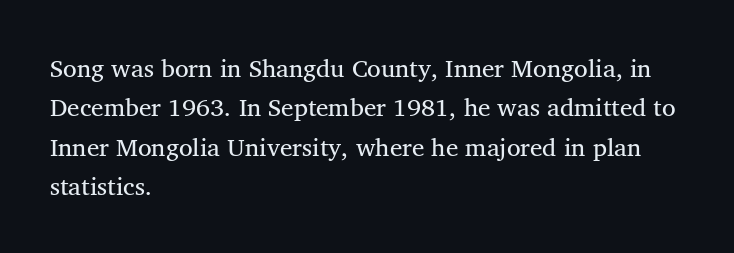
Q: Is the text underlined? A: No.
Q: How is the paragraph aligned? A: Left-aligned.
Q: Is the spacing between letters normal or unusually wide? A: Normal.
Q: Is the spacing between lines tight, normal or loose? A: Normal.
